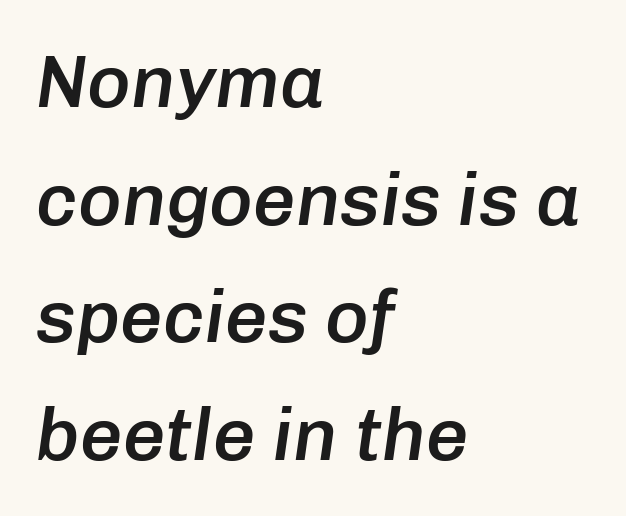
Q: Is the text bold? A: Semi-bold.
Q: Is the text italic (slanted)? A: Yes, it leans right by about 8 degrees.
Q: Is the text underlined? A: No.
Q: How is the paragraph aligned? A: Left-aligned.
Q: Is the spacing between letters normal or unusually wide? A: Normal.
Q: Is the spacing between lines tight, normal or loose? A: Normal.
Q: Width (condensed, normal, or wide)? A: Normal.
Q: Stroke contrast? A: Low.
Q: x-height? A: Medium.
Q: Monospaced? A: No.
